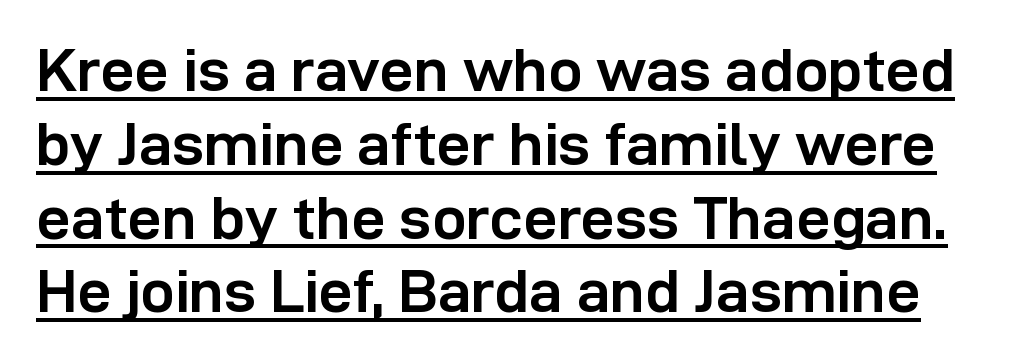
Underlining? Definitely there. It's the straight-up-and-down kind of type. A sans-serif font was chosen for this passage. I'd describe the lettering as bold — thick and assertive.
